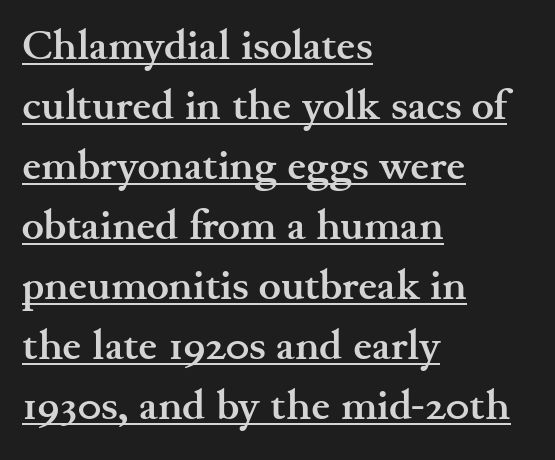
{"serif": "yes", "italic": "no", "bold": "yes", "weight": "semibold", "width": "wide", "stroke_contrast": "medium", "x_height": "small", "monospaced": "no", "underline": "yes", "align": "left", "line_spacing": "normal", "line_spacing_ratio": 1.43, "letter_spacing": "normal", "letter_spacing_em": 0.0, "glyph_px": 42}
